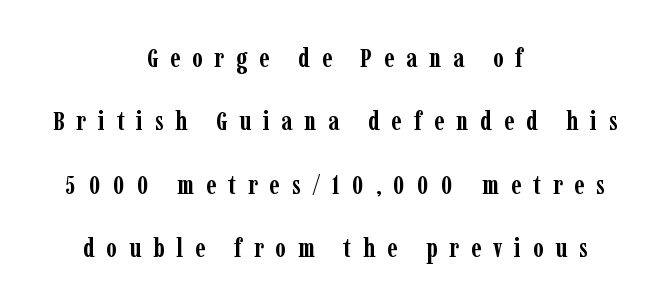
The image shows 27 px bold type, upright; set centered, loose line spacing (2.35x), unusually wide letter spacing (+0.44 em), not underlined.
